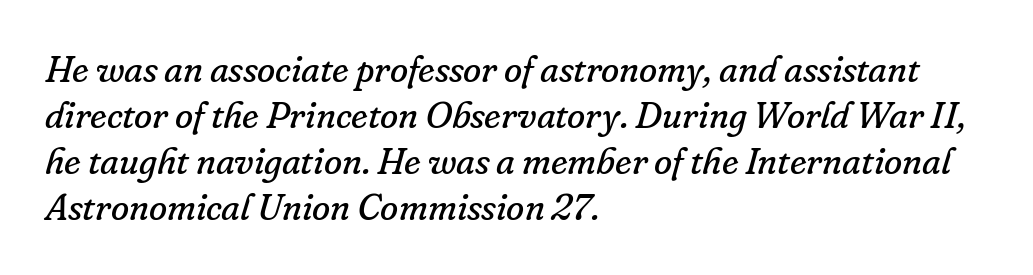
{"serif": "yes", "italic": "yes", "lean": "right", "slant_degrees": 16, "bold": "no", "weight": "regular", "width": "normal", "stroke_contrast": "low", "x_height": "small", "monospaced": "no", "underline": "no", "align": "left", "line_spacing_ratio": 1.24, "letter_spacing": "normal", "letter_spacing_em": 0.0, "glyph_px": 37}
